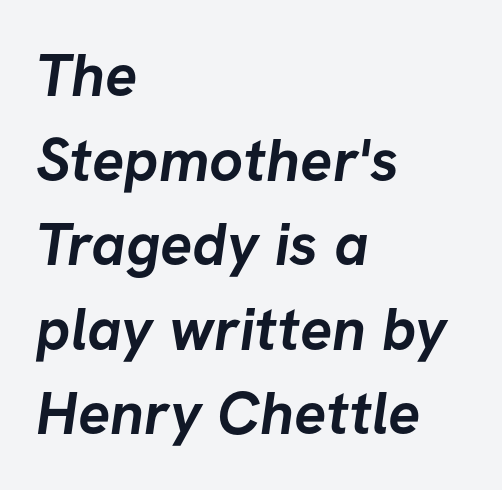
The rendering uses natural spacing where letterforms have individual widths. A sans-serif font was chosen for this passage. What weight is shown? A full bold with thick strokes. The passage shown has conventional tracking throughout. This block has exactly the height ordinary leading produces. Compared with a centered layout, this one pins lines to the left instead.
